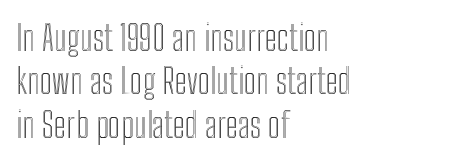
The passage shown is typed in a proportional face where columns would drift. The space directly below the letters is spotless. The compositor pushed each line to the left boundary. Ascenders rise straight up at ninety degrees. Inter-character spacing is left at the font's built-in metrics.
